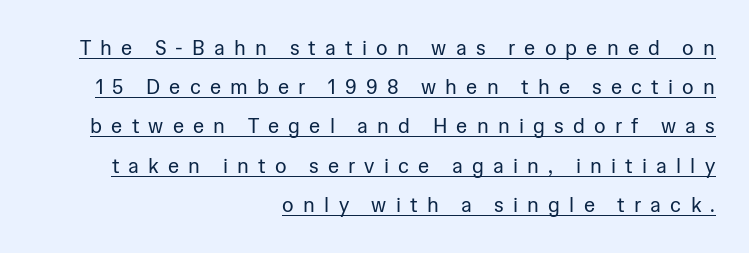
{"italic": "no", "bold": "no", "underline": "yes", "align": "right", "line_spacing": "loose", "line_spacing_ratio": 1.96, "letter_spacing": "wide", "letter_spacing_em": 0.46, "glyph_px": 20}
